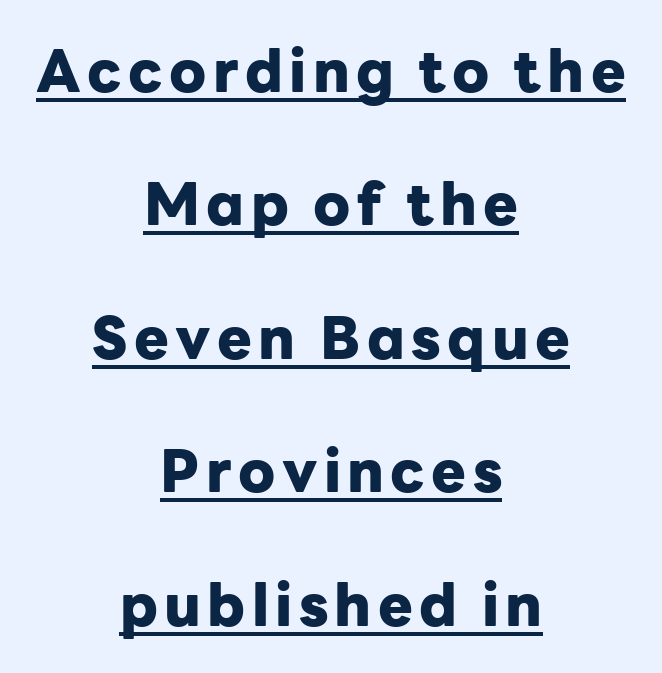
{"serif": "no", "italic": "no", "bold": "yes", "weight": "heavy", "width": "normal", "stroke_contrast": "low", "x_height": "medium", "monospaced": "no", "underline": "yes", "align": "center", "line_spacing": "loose", "line_spacing_ratio": 2.3, "glyph_px": 58}
